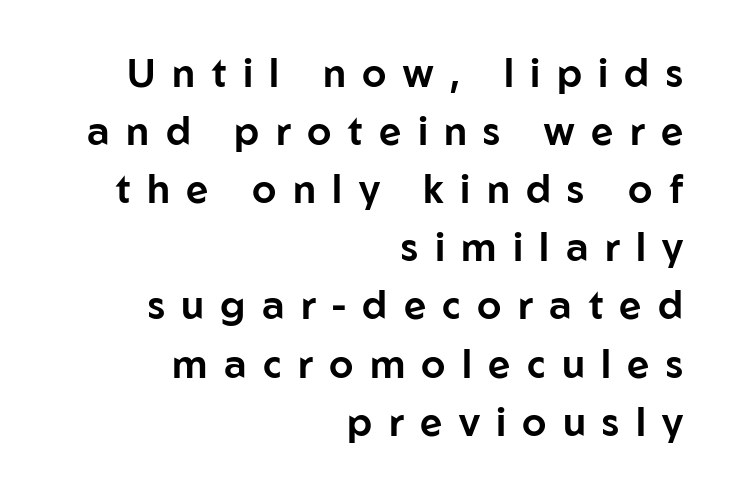
{"serif": "no", "italic": "no", "width": "normal", "stroke_contrast": "low", "x_height": "medium", "monospaced": "no", "underline": "no", "align": "right", "line_spacing": "normal", "line_spacing_ratio": 1.49, "letter_spacing": "wide", "letter_spacing_em": 0.42, "glyph_px": 39}
